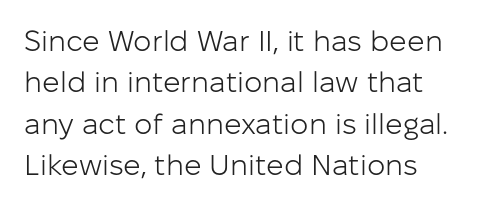
Q: Is the text bold? A: No.
Q: Is the text italic (slanted)? A: No, it is upright.
Q: Is the typeface a serif or a sans-serif typeface? A: Sans-serif.
Q: Is the text underlined? A: No.
Q: Is the spacing between letters normal or unusually wide? A: Normal.
Q: Is the spacing between lines tight, normal or loose? A: Normal.
Q: Width (condensed, normal, or wide)? A: Normal.
Q: Stroke contrast? A: Low.
Q: x-height? A: Medium.
Q: Monospaced? A: No.
